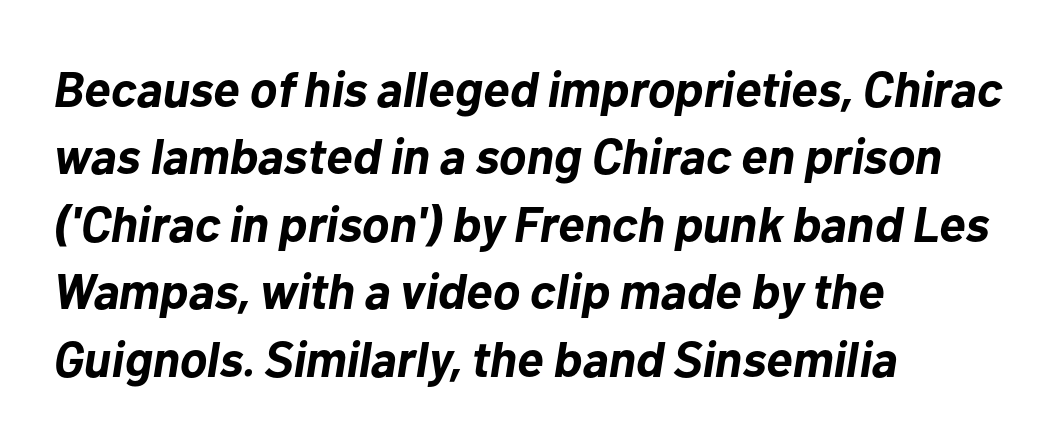
The image shows 50 px bold type, italic (leaning right); set left-aligned, normal line spacing (1.35x), normal letter spacing, not underlined; low stroke contrast and a medium x-height.
